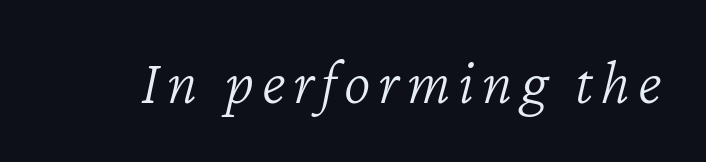
The image shows 64 px light type, italic (leaning right); set not underlined; low stroke contrast and a medium x-height.
